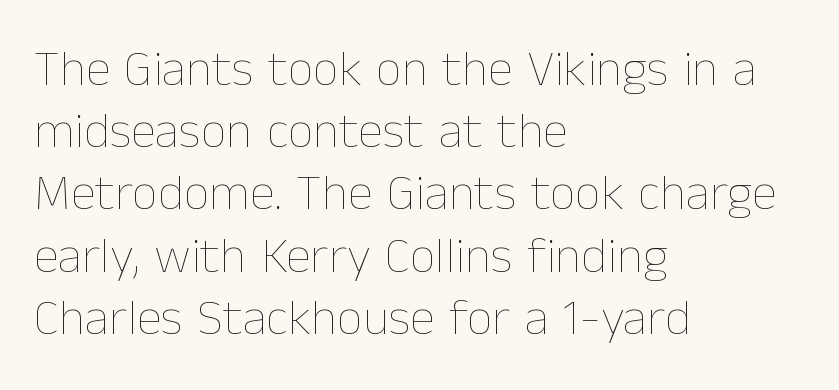
The image shows 51 px thin type, upright; set left-aligned, line spacing 1.22x, normal letter spacing, not underlined; low stroke contrast and a medium x-height.
